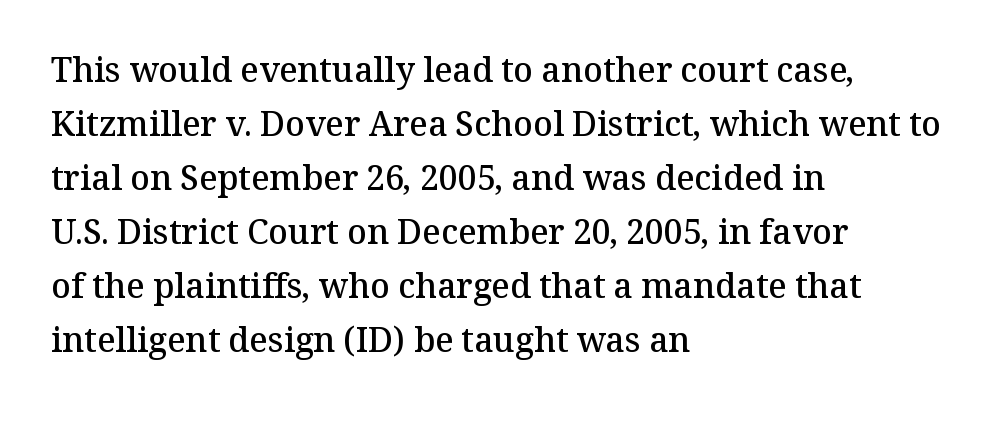
The image shows 34 px semibold serif type, upright; set left-aligned, normal line spacing (1.59x), normal letter spacing, not underlined; medium stroke contrast and a medium x-height.
